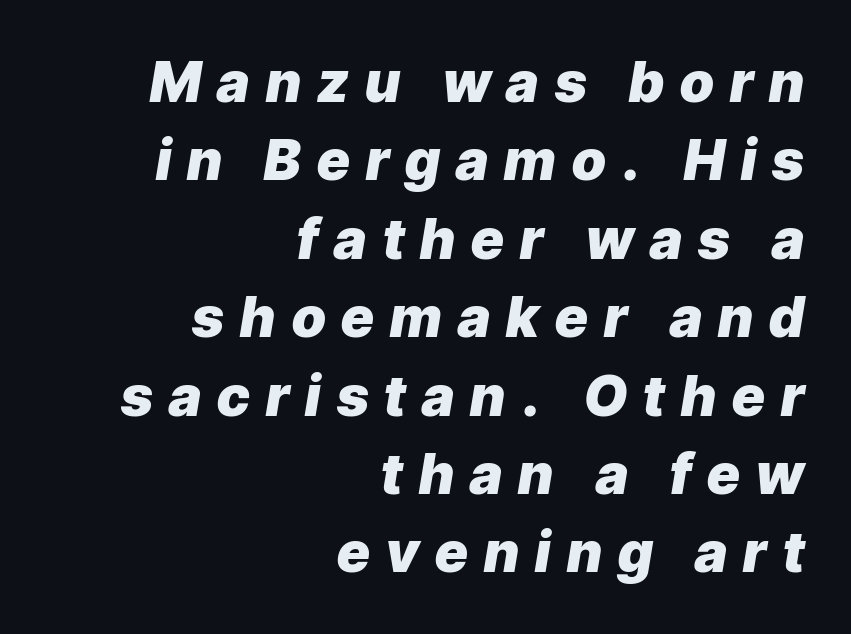
The image shows 56 px heavy type, italic (leaning right); set right-aligned, normal line spacing (1.4x), unusually wide letter spacing (+0.29 em), not underlined; low stroke contrast and a medium x-height.
